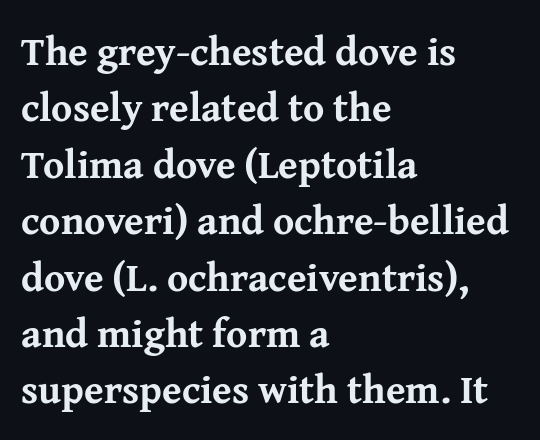
Q: Is the text bold? A: Yes.
Q: Is the text italic (slanted)? A: No, it is upright.
Q: Is the typeface a serif or a sans-serif typeface? A: Serif.
Q: Is the text underlined? A: No.
Q: How is the paragraph aligned? A: Left-aligned.
Q: Is the spacing between letters normal or unusually wide? A: Normal.
Q: Is the spacing between lines tight, normal or loose? A: Normal.
Q: Width (condensed, normal, or wide)? A: Normal.
Q: Stroke contrast? A: Medium.
Q: x-height? A: Medium.
Q: Monospaced? A: No.
